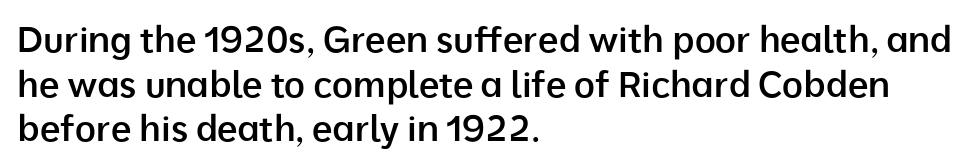
{"serif": "no", "italic": "no", "bold": "semi", "weight": "semibold", "width": "normal", "stroke_contrast": "low", "x_height": "medium", "monospaced": "no", "underline": "no", "align": "left", "line_spacing_ratio": 1.24, "letter_spacing": "normal", "letter_spacing_em": 0.0, "glyph_px": 36}
